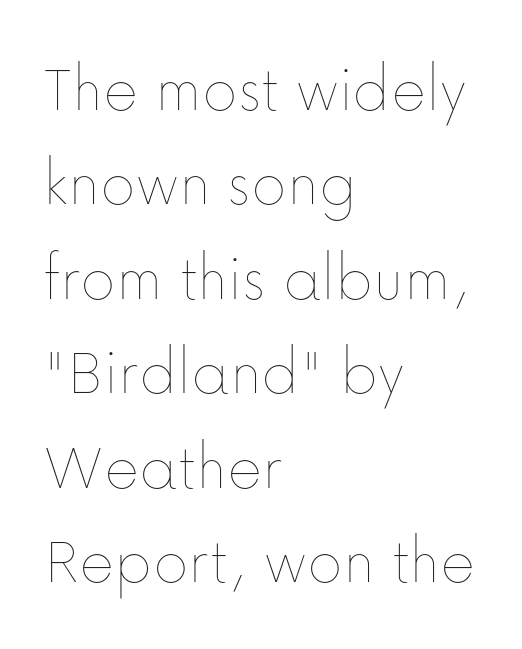
The letters stand upright; this is a roman face. A light-to-regular cut is what we see here. Where is the straight margin? On the left. The tracking reads as untouched default to a designer's eye.
